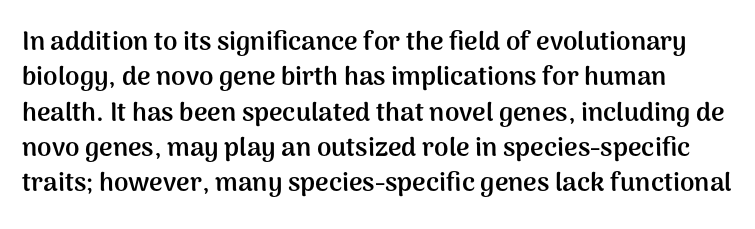
{"italic": "no", "bold": "yes", "underline": "no", "line_spacing": "normal", "line_spacing_ratio": 1.36, "letter_spacing": "normal", "letter_spacing_em": 0.0, "glyph_px": 26}
